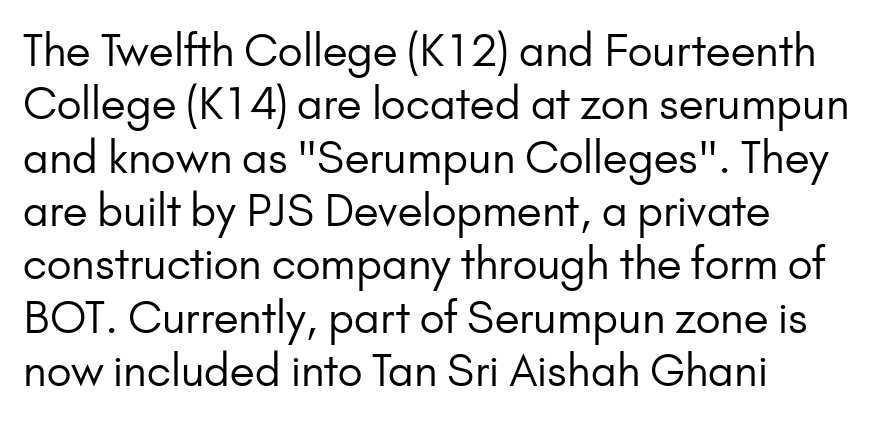
{"serif": "no", "italic": "no", "bold": "no", "weight": "regular", "width": "normal", "stroke_contrast": "low", "x_height": "small", "monospaced": "no", "underline": "no", "align": "left", "line_spacing_ratio": 1.24, "letter_spacing": "normal", "letter_spacing_em": 0.0, "glyph_px": 43}
